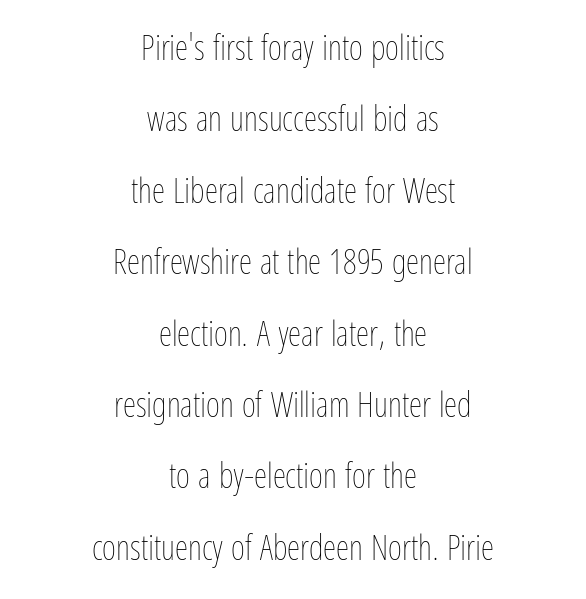
Short note: letters normally spaced. The characters are drawn with everyday or finer stroke widths. Do the characters align in a grid? No, the font is proportional. Both edges are ragged and mirror each other, which tells us the setting is centered. Notice the wide empty band between every row — that's loose leading. Type without underlining.
